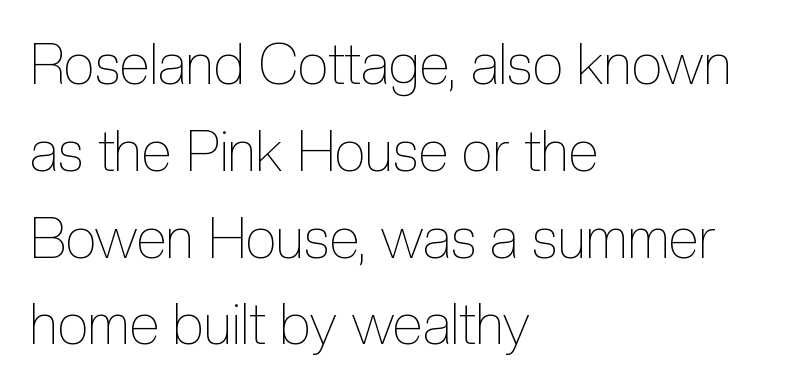
Nobody touched the tracking dial on this one. A student would call this left alignment; a typographer would say flush left, rag right. Rows of type keep a routine distance in the vertical direction. Compared with a typical body face, this is equally light or lighter still. Beneath every word, the page is bare.
